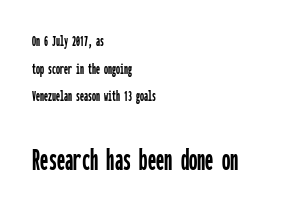
The image shows 33 px condensed sans-serif type, upright, monospaced; set left-aligned, line spacing 1.72x, normal letter spacing, not underlined; the second (bottom) block is 2.06x larger; low stroke contrast and a medium x-height.
